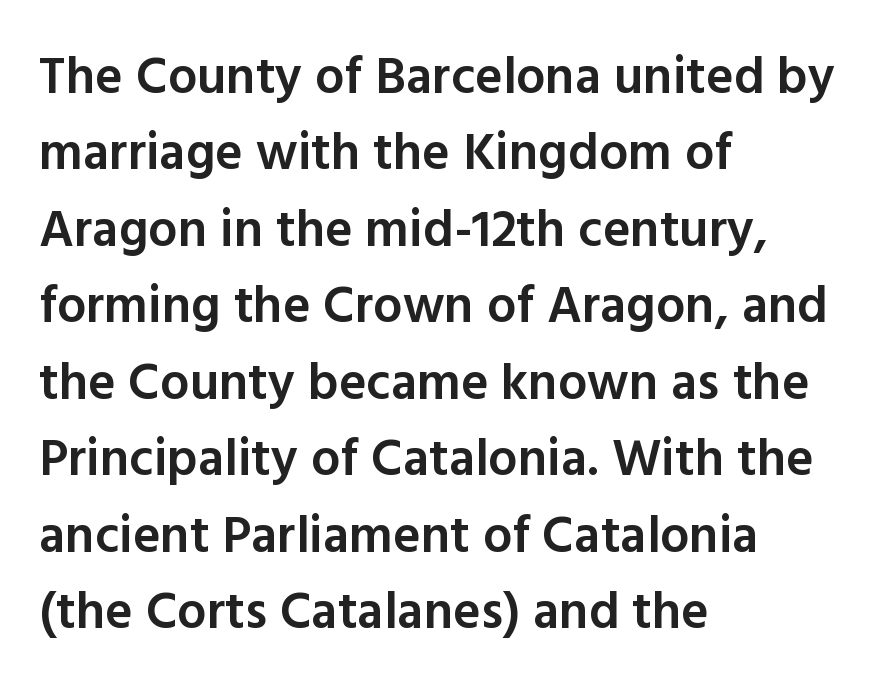
{"serif": "no", "italic": "no", "bold": "semi", "weight": "semibold", "width": "normal", "x_height": "medium", "monospaced": "no", "underline": "no", "align": "left", "line_spacing": "normal", "line_spacing_ratio": 1.47, "letter_spacing": "normal", "letter_spacing_em": 0.0, "glyph_px": 52}
